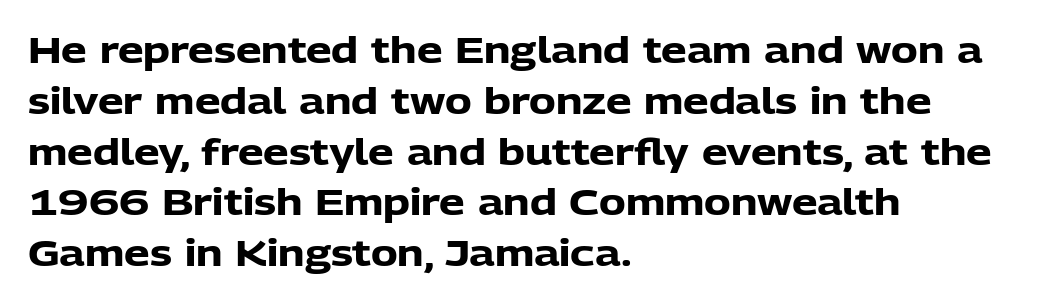
Q: Is the text bold? A: Yes.
Q: Is the text italic (slanted)? A: No, it is upright.
Q: Is the typeface a serif or a sans-serif typeface? A: Sans-serif.
Q: Is the text underlined? A: No.
Q: How is the paragraph aligned? A: Left-aligned.
Q: Is the spacing between letters normal or unusually wide? A: Normal.
Q: Is the spacing between lines tight, normal or loose? A: Normal.
Q: Width (condensed, normal, or wide)? A: Normal.
Q: Stroke contrast? A: Low.
Q: x-height? A: Medium.
Q: Monospaced? A: No.
